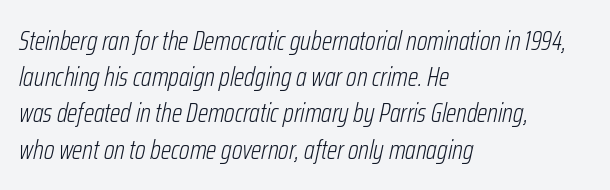
{"italic": "yes", "lean": "right", "slant_degrees": 12, "bold": "no", "underline": "no", "align": "left", "line_spacing": "normal", "line_spacing_ratio": 1.34, "letter_spacing": "normal", "letter_spacing_em": 0.0, "glyph_px": 27}
